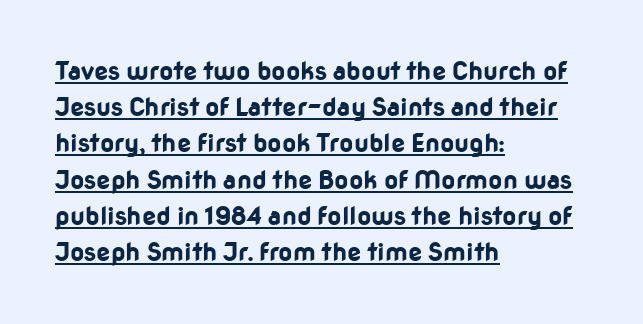
{"italic": "no", "bold": "yes", "underline": "yes", "align": "left", "line_spacing": "normal", "line_spacing_ratio": 1.45, "letter_spacing": "normal", "letter_spacing_em": 0.0, "glyph_px": 25}
